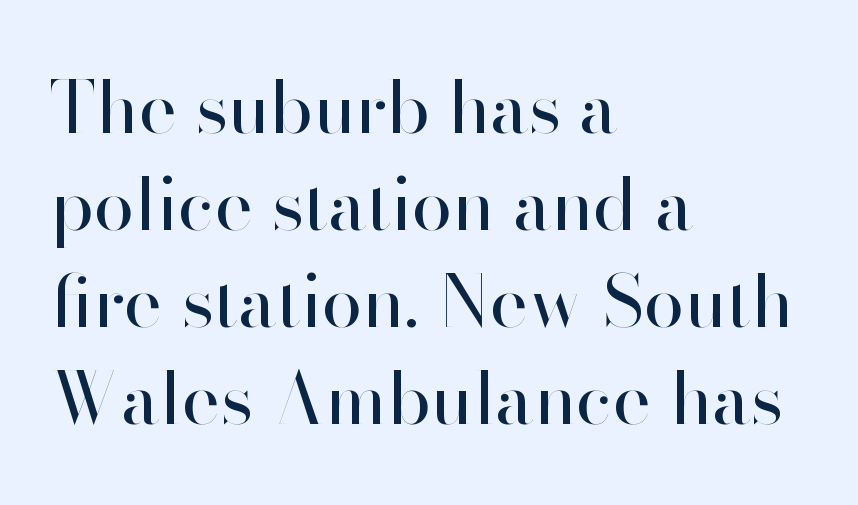
Q: Is the text bold? A: No.
Q: Is the text italic (slanted)? A: No, it is upright.
Q: Is the typeface a serif or a sans-serif typeface? A: Sans-serif.
Q: Is the text underlined? A: No.
Q: How is the paragraph aligned? A: Left-aligned.
Q: Is the spacing between letters normal or unusually wide? A: Normal.
Q: Is the spacing between lines tight, normal or loose? A: Normal.
Q: Width (condensed, normal, or wide)? A: Normal.
Q: Stroke contrast? A: High.
Q: x-height? A: Small.
Q: Monospaced? A: No.
